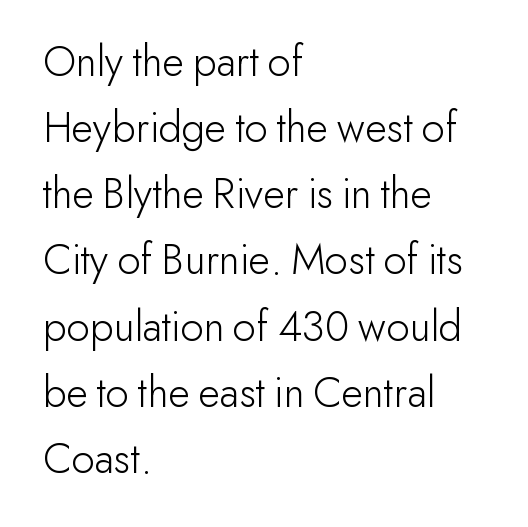
{"serif": "no", "italic": "no", "bold": "no", "weight": "light", "width": "normal", "stroke_contrast": "low", "x_height": "small", "monospaced": "no", "underline": "no", "align": "left", "line_spacing": "normal", "line_spacing_ratio": 1.47, "letter_spacing": "normal", "letter_spacing_em": 0.0, "glyph_px": 45}
